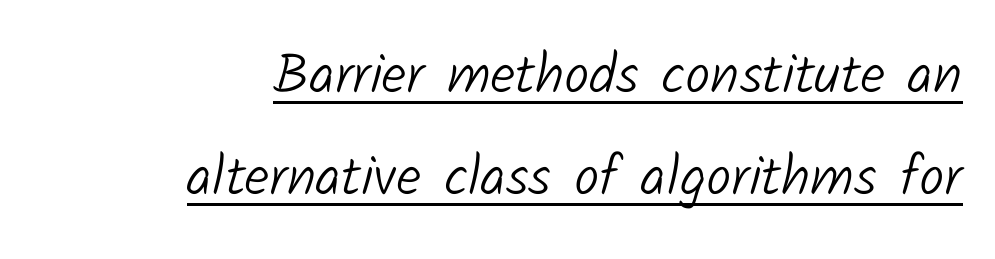
The image shows 56 px light sans-serif type; set right-aligned, line spacing 1.83x, normal letter spacing, underlined; low stroke contrast and a medium x-height.
